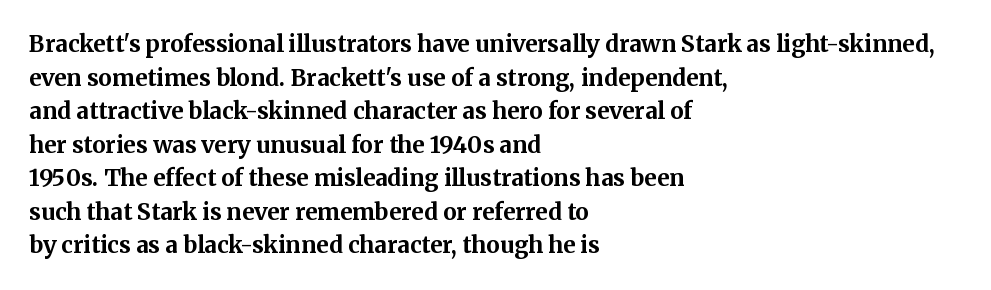
Each line starts at the same left margin while the right side varies. One glance says typical: line gaps are just what's usual. Nope, not italic — everything's standing straight. Plenty of ink on the page — the face is bold.
